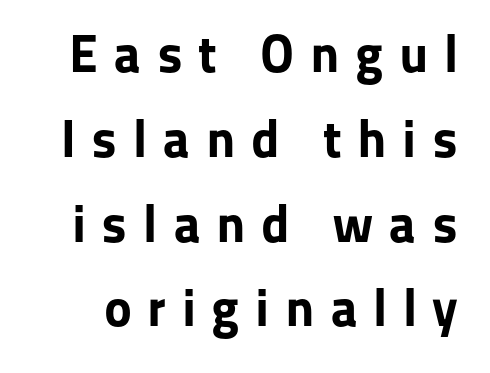
{"serif": "no", "italic": "no", "bold": "yes", "weight": "bold", "width": "normal", "stroke_contrast": "low", "x_height": "medium", "monospaced": "no", "underline": "no", "line_spacing": "normal", "line_spacing_ratio": 1.6, "letter_spacing": "wide", "letter_spacing_em": 0.29, "glyph_px": 53}
